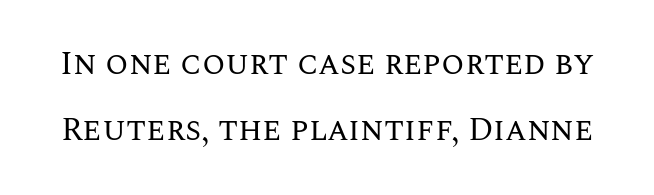
Q: Is the text bold? A: No.
Q: Is the text italic (slanted)? A: No, it is upright.
Q: Is the text underlined? A: No.
Q: Is the spacing between letters normal or unusually wide? A: Normal.
Q: Is the spacing between lines tight, normal or loose? A: Loose.
Q: Width (condensed, normal, or wide)? A: Normal.
Q: Stroke contrast? A: Medium.
Q: x-height? A: Large.
Q: Monospaced? A: No.
